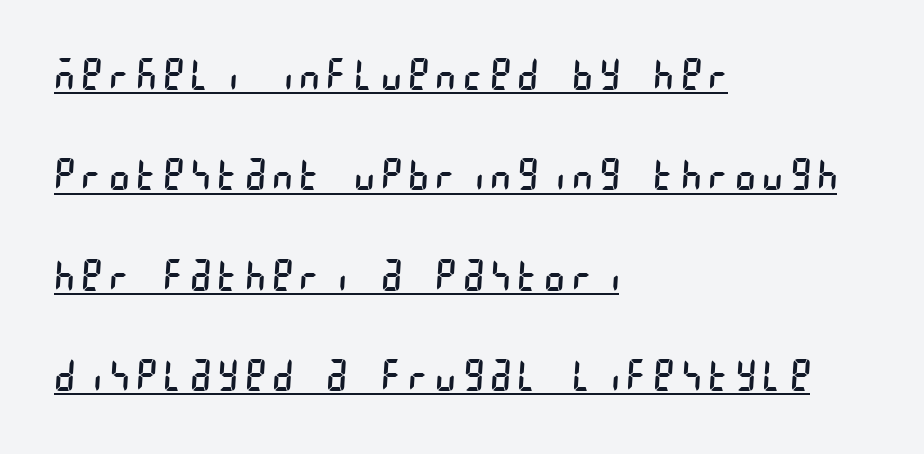
The image shows 42 px regular-weight, condensed sans-serif type; set left-aligned, loose line spacing (2.39x), underlined; low stroke contrast and a large x-height.
